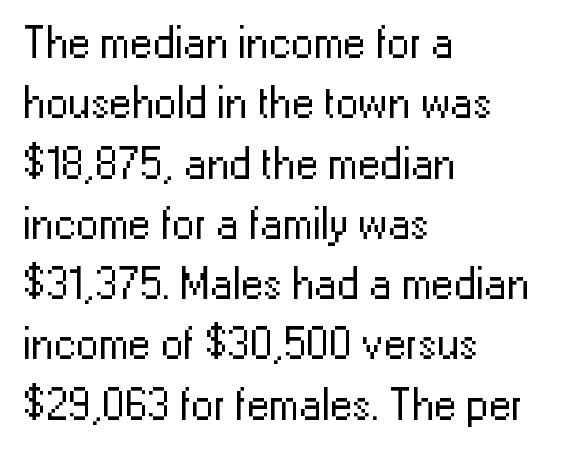
Q: Is the text bold? A: No.
Q: Is the text italic (slanted)? A: No, it is upright.
Q: Is the typeface a serif or a sans-serif typeface? A: Sans-serif.
Q: Is the text underlined? A: No.
Q: How is the paragraph aligned? A: Left-aligned.
Q: Is the spacing between letters normal or unusually wide? A: Normal.
Q: Is the spacing between lines tight, normal or loose? A: Normal.
Q: Width (condensed, normal, or wide)? A: Normal.
Q: Stroke contrast? A: Low.
Q: x-height? A: Medium.
Q: Monospaced? A: No.
